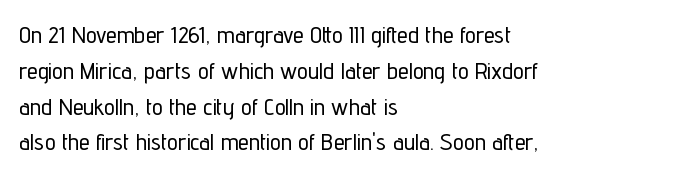
{"italic": "no", "underline": "no", "align": "left", "line_spacing": "normal", "line_spacing_ratio": 1.49, "letter_spacing": "normal", "letter_spacing_em": 0.0, "glyph_px": 24}
